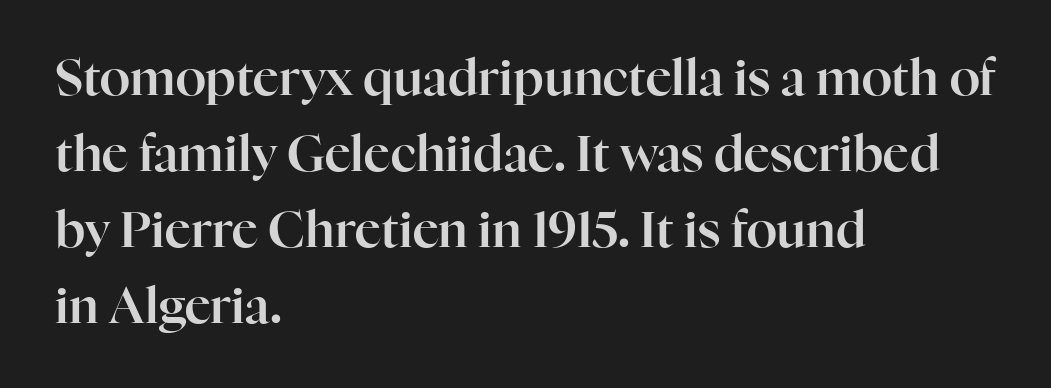
The image shows 50 px serif type, upright; set left-aligned, normal line spacing (1.52x), normal letter spacing, not underlined; high stroke contrast and a medium x-height.
